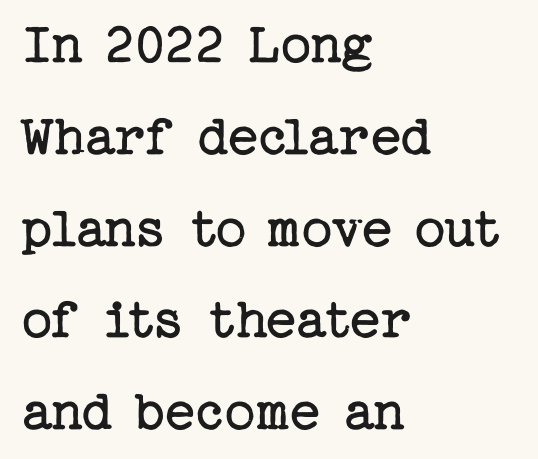
{"serif": "yes", "italic": "no", "bold": "no", "weight": "regular", "width": "normal", "stroke_contrast": "low", "x_height": "medium", "underline": "no", "align": "left", "line_spacing": "normal", "line_spacing_ratio": 1.53, "letter_spacing": "normal", "letter_spacing_em": 0.0, "glyph_px": 60}
